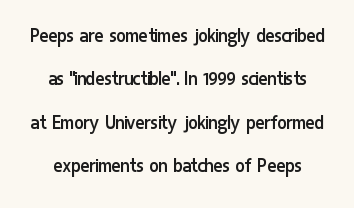
Loosely led — the rows are spread out. Descender tails drop into unmarked territory. Designer's note — italics off, roman on. Unbolded letterforms with no extra heft. Letter spacing: default.
